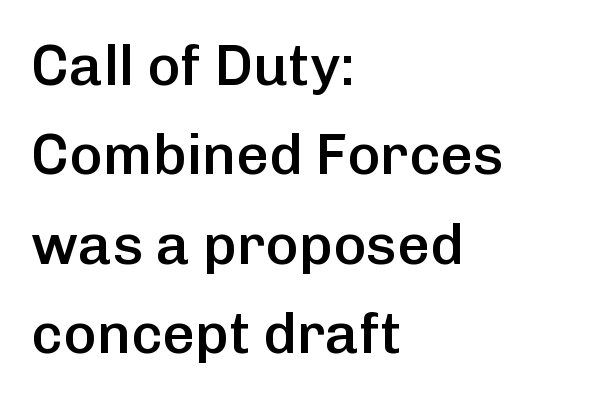
The image shows 57 px semibold sans-serif type, upright; set left-aligned, normal line spacing (1.57x), normal letter spacing, not underlined; low stroke contrast and a medium x-height.
